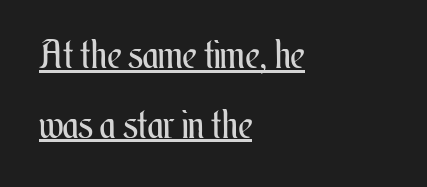
{"italic": "no", "bold": "no", "weight": "regular", "width": "condensed", "stroke_contrast": "medium", "x_height": "small", "monospaced": "no", "underline": "yes", "align": "left", "line_spacing_ratio": 1.83, "letter_spacing": "normal", "letter_spacing_em": 0.0, "glyph_px": 38}
